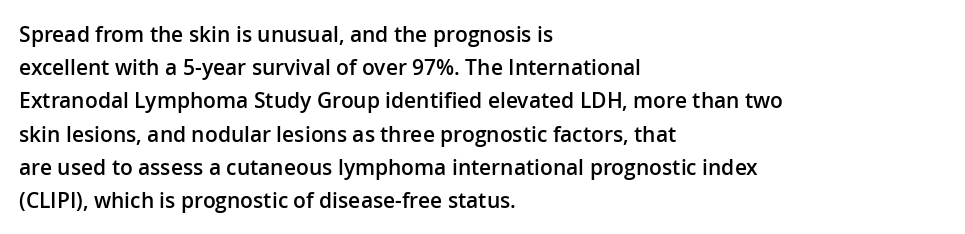
Q: Is the text bold? A: Semi-bold.
Q: Is the text italic (slanted)? A: No, it is upright.
Q: Is the text underlined? A: No.
Q: How is the paragraph aligned? A: Left-aligned.
Q: Is the spacing between letters normal or unusually wide? A: Normal.
Q: Is the spacing between lines tight, normal or loose? A: Normal.
